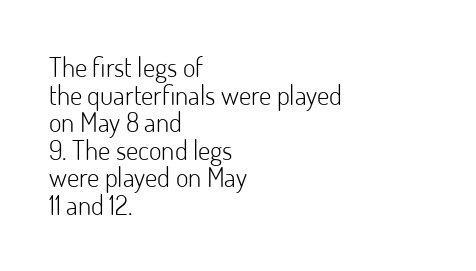
Q: Is the text bold? A: No.
Q: Is the text italic (slanted)? A: No, it is upright.
Q: Is the text underlined? A: No.
Q: How is the paragraph aligned? A: Left-aligned.
Q: Is the spacing between letters normal or unusually wide? A: Normal.
Q: Is the spacing between lines tight, normal or loose? A: Tight.
